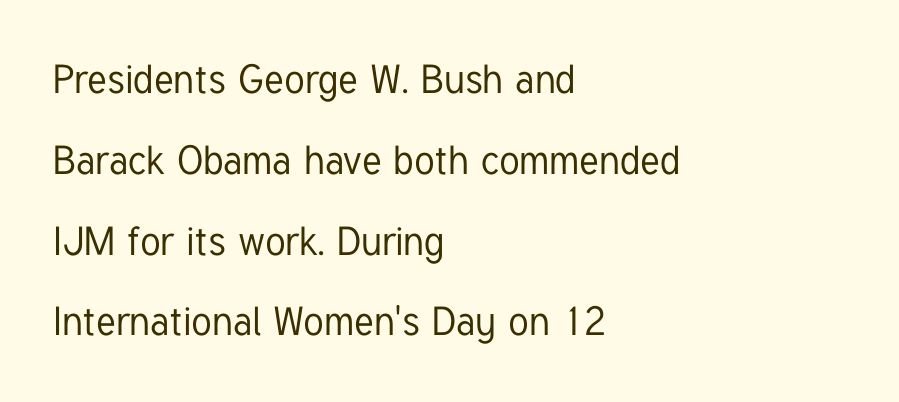
The image shows 40 px condensed sans-serif type, upright; set left-aligned, loose line spacing (2.02x), normal letter spacing, not underlined; low stroke contrast and a medium x-height.
